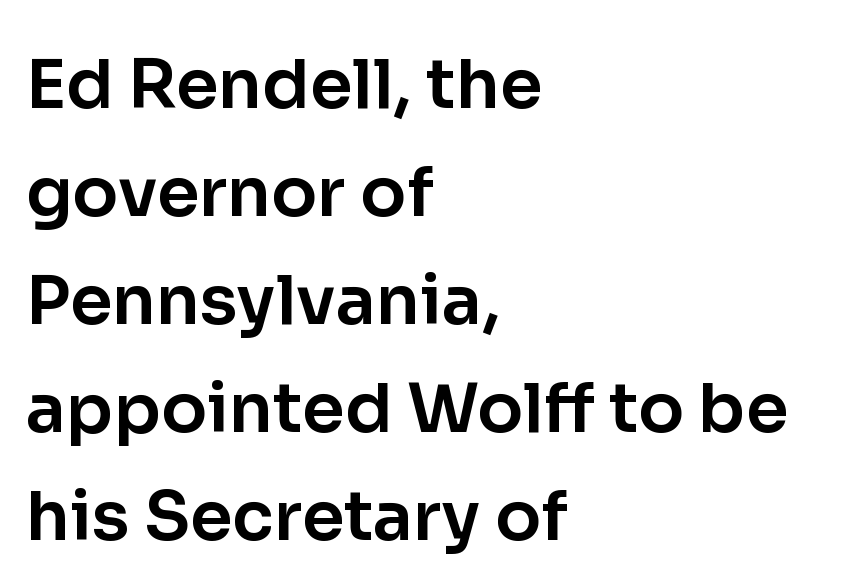
Tracking value appears to be zero — textbook default spacing. Style check: upright. A typesetter would label this face a sans. Character widths vary here, with narrow letters taking less room than wide ones. Anything drawn beneath the words? Only blank space. Alignment: flush left.
